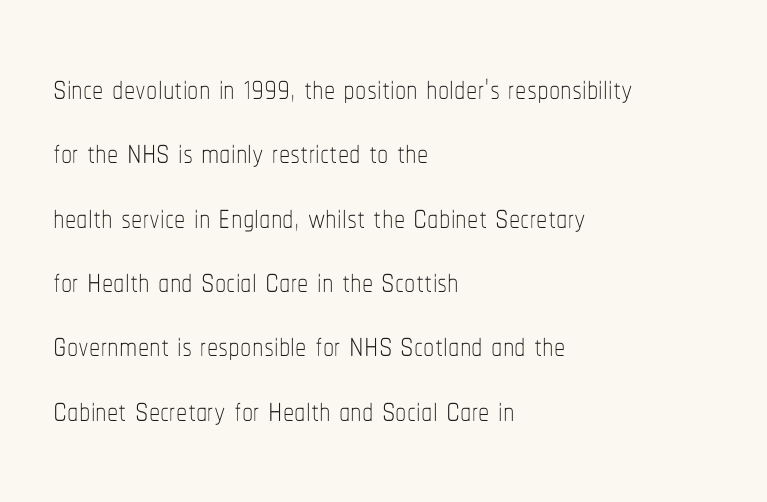
Q: Is the text bold? A: No.
Q: Is the text italic (slanted)? A: No, it is upright.
Q: Is the text underlined? A: No.
Q: How is the paragraph aligned? A: Left-aligned.
Q: Is the spacing between letters normal or unusually wide? A: Normal.
Q: Is the spacing between lines tight, normal or loose? A: Normal.
Q: Width (condensed, normal, or wide)? A: Condensed.
Q: Stroke contrast? A: Low.
Q: x-height? A: Medium.
Q: Monospaced? A: No.
